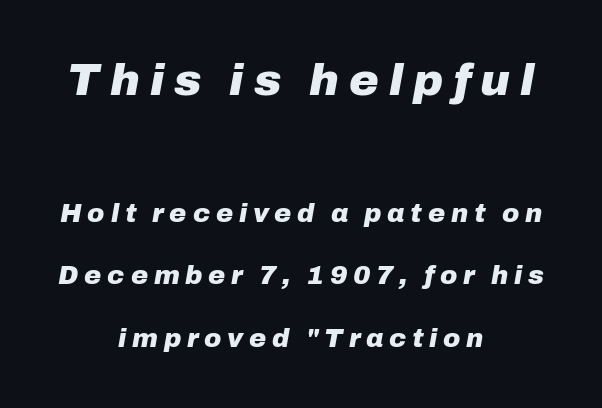
{"italic": "yes", "lean": "right", "slant_degrees": 10, "bold": "yes", "weight": "heavy", "width": "normal", "stroke_contrast": "low", "x_height": "medium", "monospaced": "no", "underline": "no", "align": "center", "line_spacing": "loose", "line_spacing_ratio": 2.4, "letter_spacing": "wide", "letter_spacing_em": 0.22, "larger_block": "first", "size_ratio": 1.73, "glyph_px": 45}
